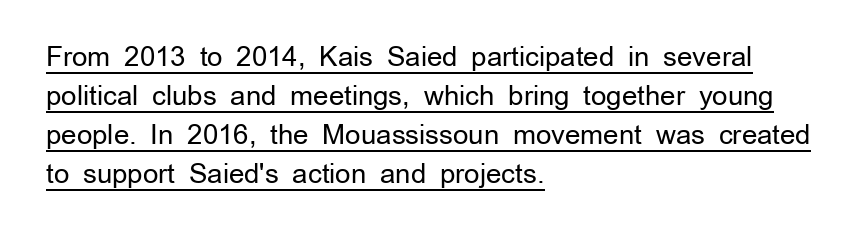
The image shows 27 px text type, upright; set left-aligned, normal line spacing (1.45x), normal letter spacing, underlined.
